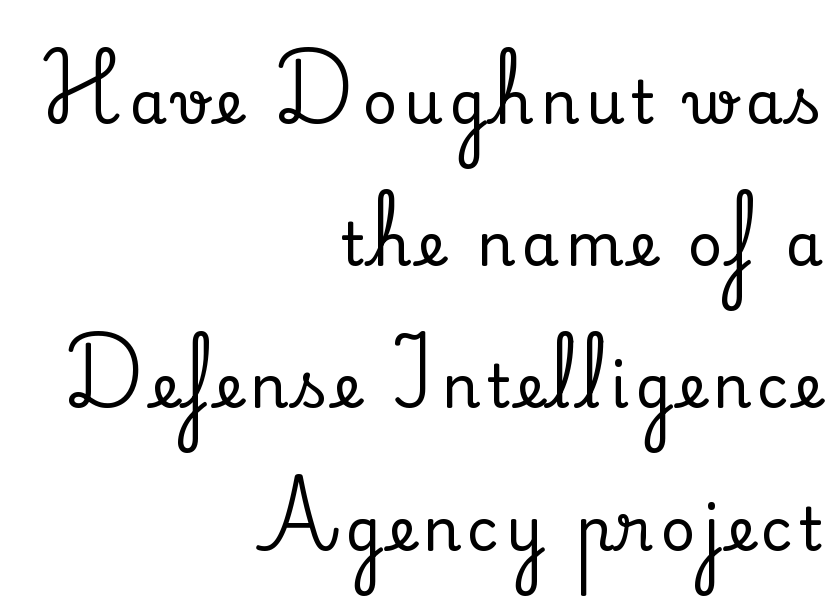
The space directly below the letters is spotless. Examine the stroke ends and you'll spot serifs. Compared with typical paragraphs, the rows here are farther apart. The letters advance in unequal steps, a hallmark of proportional type.
